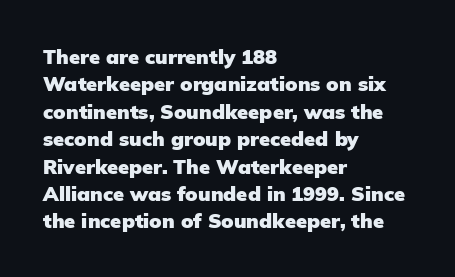
The image shows 20 px bold type, upright; set left-aligned, normal line spacing (1.37x), normal letter spacing, not underlined.
